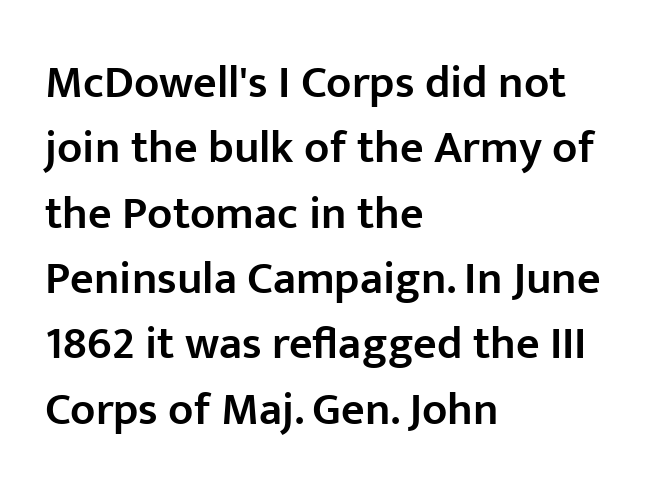
A sans-serif font was chosen for this passage. Rows of type keep a routine distance in the vertical direction. Note the varied advance widths — an 'i' is clearly narrower than an 'm'. The zone under the glyphs is completely vacant. Caption: semibold face, moderately heavy strokes. Letter spacing: default.
